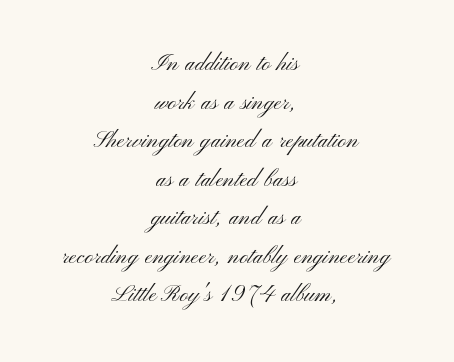
The image shows 29 px light, wide sans-serif type; set centered, normal line spacing (1.33x), normal letter spacing, not underlined; medium stroke contrast and a small x-height.
